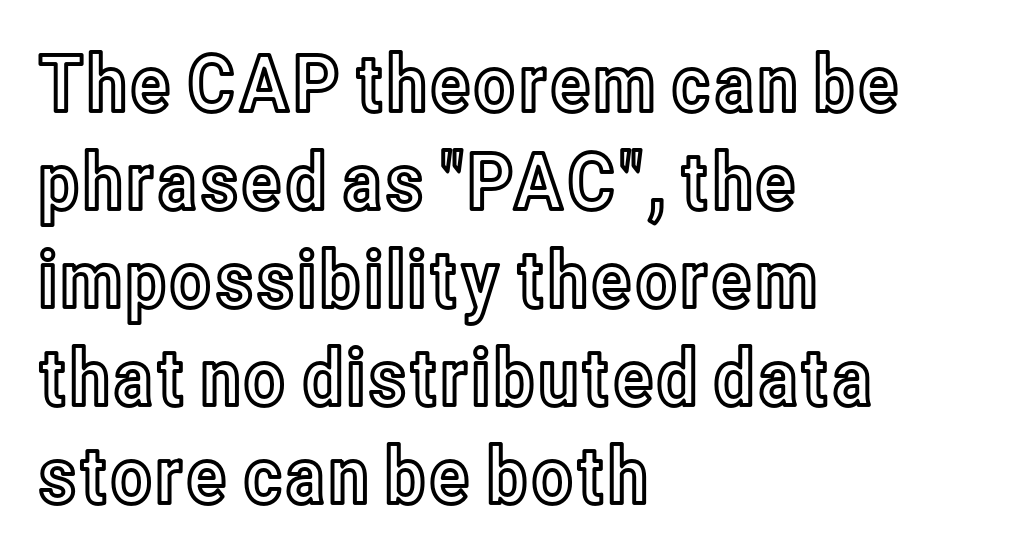
The image shows 79 px condensed type, upright; set left-aligned, line spacing 1.24x, normal letter spacing, not underlined; a medium x-height.
